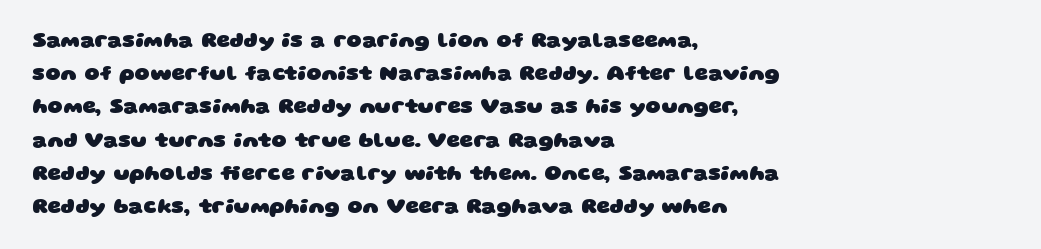
Q: Is the text bold? A: Yes.
Q: Is the text underlined? A: No.
Q: How is the paragraph aligned? A: Left-aligned.
Q: Is the spacing between letters normal or unusually wide? A: Normal.
Q: Is the spacing between lines tight, normal or loose? A: Normal.
